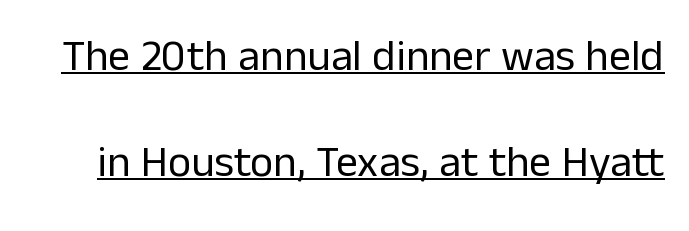
The image shows 44 px regular-weight sans-serif type, upright; set loose line spacing (2.41x), normal letter spacing, underlined; low stroke contrast and a medium x-height.
